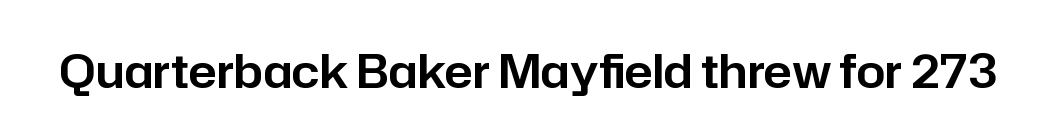
The image shows 46 px sans-serif type, upright; set normal letter spacing, not underlined; low stroke contrast and a medium x-height.
